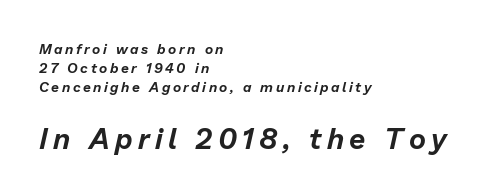
The lower block of text is set noticeably larger than the block above it. This sample has the flowing, uneven cadence of proportional lettering. The passage shown is not underscored anywhere. Tall strokes in this sample are angled rather than plumb. All the whitespace from short lines collects on the right.
